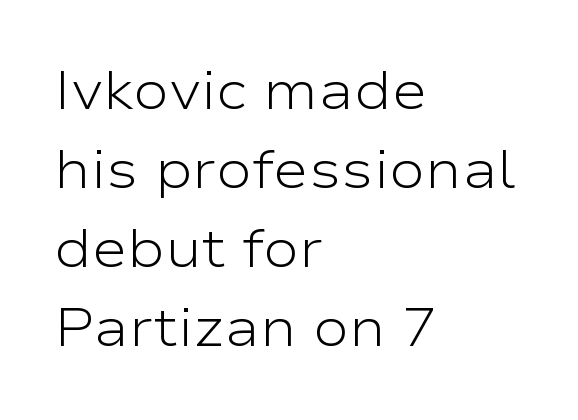
Visually the block forms a straight wall on the left and a jagged coastline on the right. Type without underlining. To sum up the face: it is a sans, with no serifs. No extra ink here — the face is not bold.
